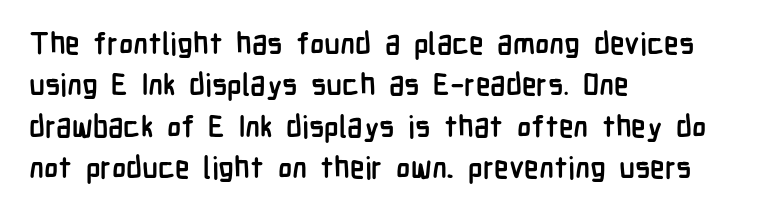
The line texture is even and compact thanks to regular tracking. Students, this is bold: see how much ink each stroke carries. The typeface chosen for these lines omits serifs. Designer's note — italics off, roman on.
